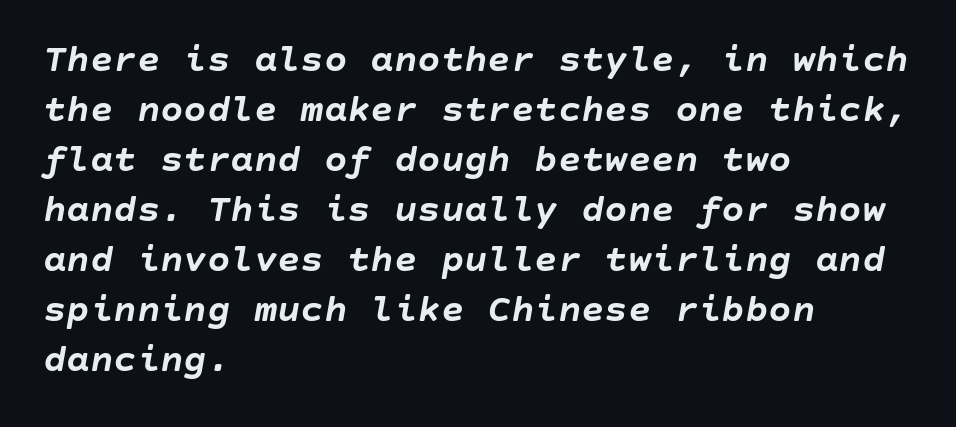
Q: Is the text bold? A: Yes.
Q: Is the text italic (slanted)? A: Yes, it leans right by about 10 degrees.
Q: Is the text underlined? A: No.
Q: How is the paragraph aligned? A: Left-aligned.
Q: Is the spacing between letters normal or unusually wide? A: Normal.
Q: Is the spacing between lines tight, normal or loose? A: Normal.
Q: Width (condensed, normal, or wide)? A: Normal.
Q: Stroke contrast? A: Low.
Q: x-height? A: Large.
